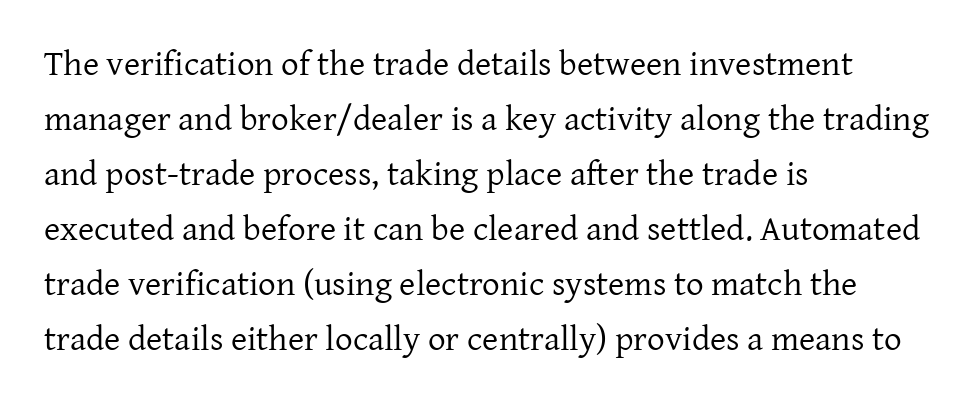
{"serif": "yes", "italic": "no", "bold": "no", "weight": "regular", "width": "normal", "stroke_contrast": "low", "x_height": "medium", "monospaced": "no", "underline": "no", "align": "left", "line_spacing": "normal", "line_spacing_ratio": 1.57, "letter_spacing": "normal", "letter_spacing_em": 0.0, "glyph_px": 35}
